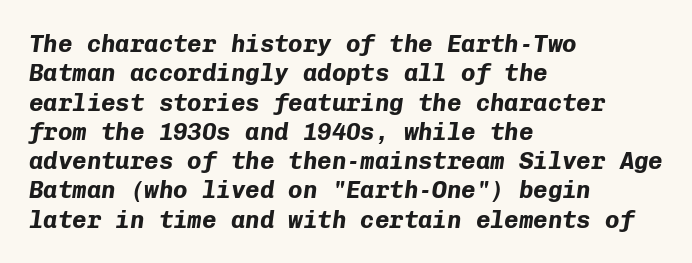
Q: Is the text bold? A: Yes.
Q: Is the text italic (slanted)? A: Yes, it leans right by about 8 degrees.
Q: Is the text underlined? A: No.
Q: How is the paragraph aligned? A: Left-aligned.
Q: Is the spacing between letters normal or unusually wide? A: Normal.
